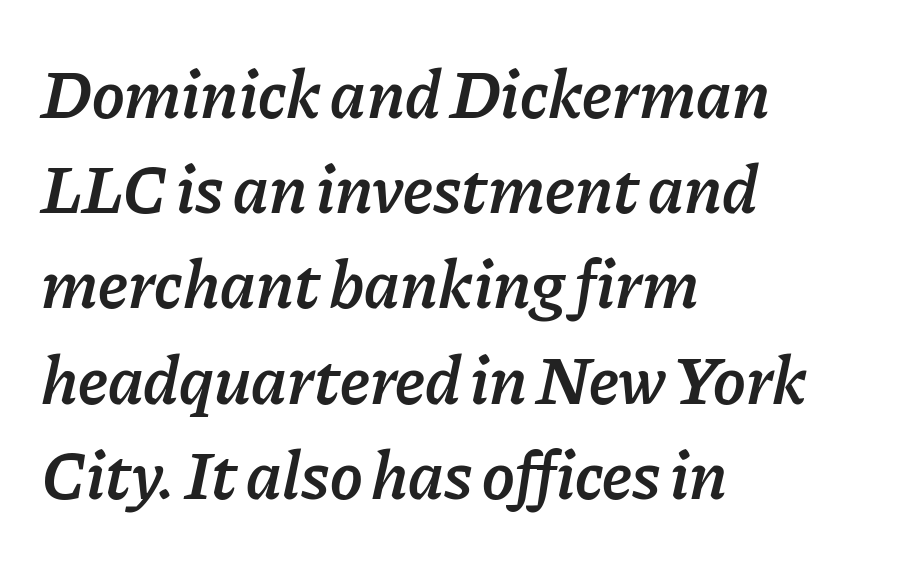
Compared with a centered layout, this one pins lines to the left instead. Inter-character spacing is left at the font's built-in metrics. Underlining? Definitely not there. Evenly set lines give the paragraph a standard silhouette.
